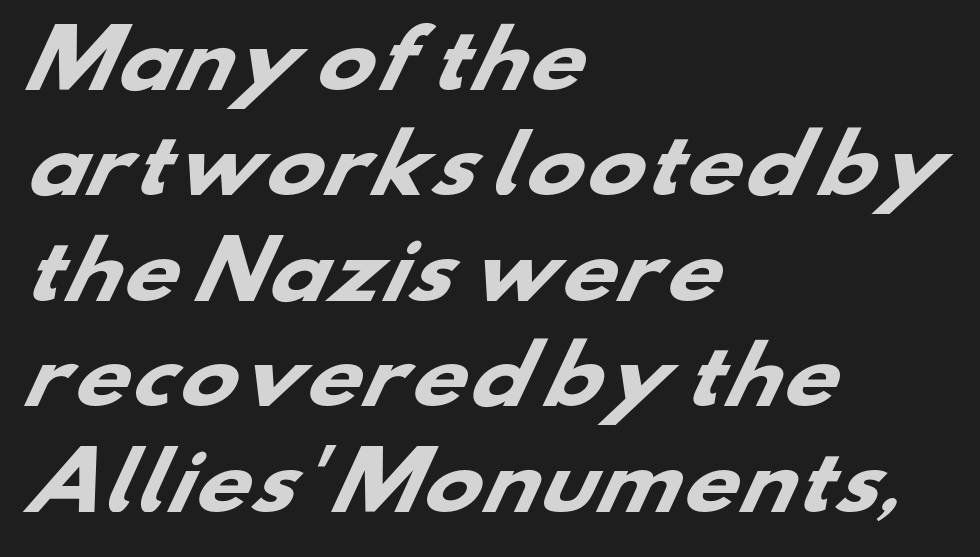
The image shows 77 px heavy, wide sans-serif type; set left-aligned, normal line spacing (1.37x), normal letter spacing, not underlined; low stroke contrast and a small x-height.
